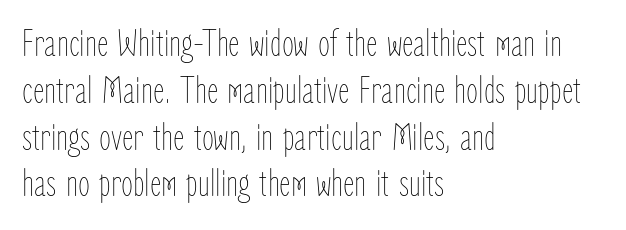
{"italic": "no", "bold": "no", "weight": "thin", "width": "condensed", "stroke_contrast": "low", "x_height": "medium", "monospaced": "no", "underline": "no", "align": "left", "line_spacing_ratio": 1.2, "letter_spacing": "normal", "letter_spacing_em": 0.0, "glyph_px": 39}
